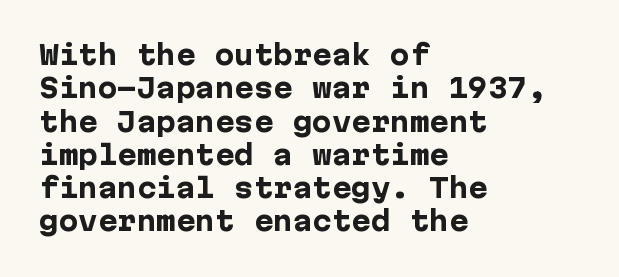
Q: Is the text bold? A: Yes.
Q: Is the text italic (slanted)? A: No, it is upright.
Q: Is the text underlined? A: No.
Q: How is the paragraph aligned? A: Left-aligned.
Q: Is the spacing between letters normal or unusually wide? A: Normal.
Q: Is the spacing between lines tight, normal or loose? A: Normal.
